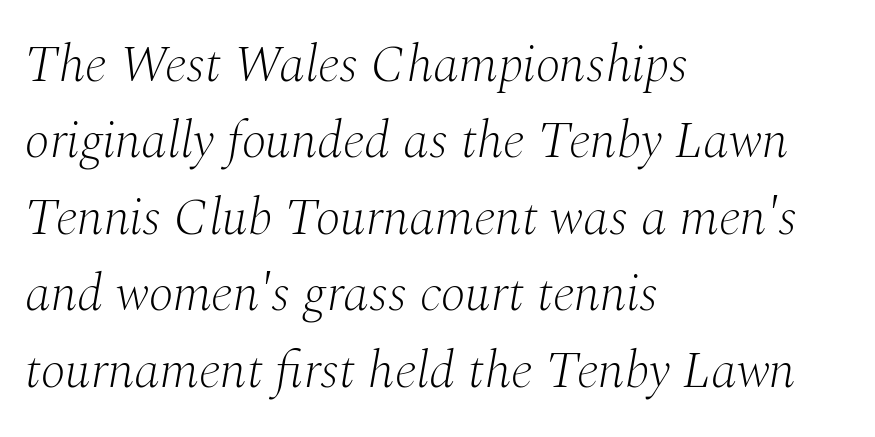
{"serif": "yes", "italic": "yes", "lean": "right", "slant_degrees": 10, "bold": "no", "weight": "light", "width": "normal", "stroke_contrast": "medium", "x_height": "medium", "monospaced": "no", "underline": "no", "align": "left", "line_spacing": "normal", "line_spacing_ratio": 1.47, "letter_spacing": "normal", "letter_spacing_em": 0.0, "glyph_px": 52}
